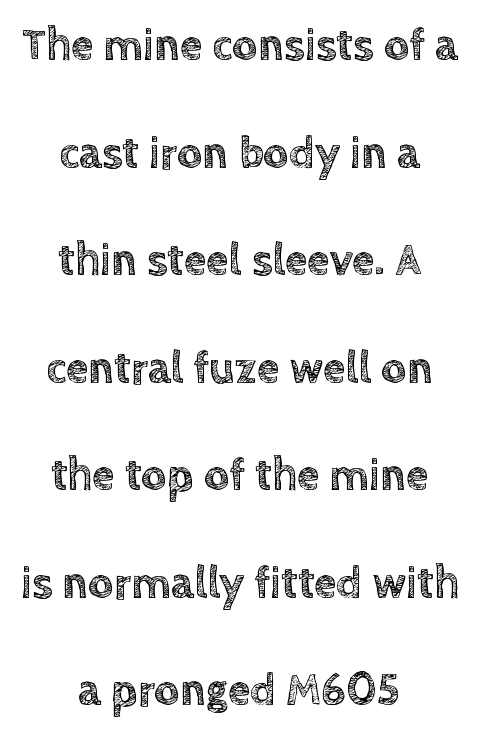
The image shows 45 px text type, upright; set centered, loose line spacing (2.39x), normal letter spacing, not underlined; a large x-height.
